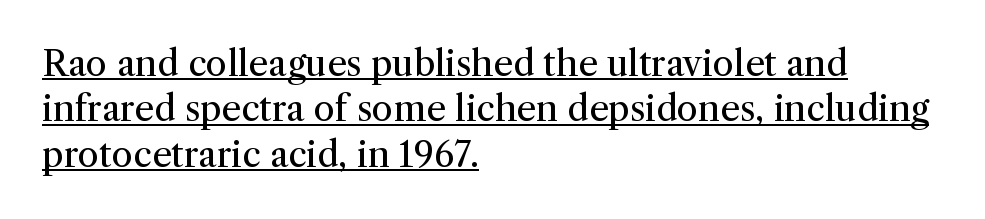
Q: Is the text bold? A: No.
Q: Is the text italic (slanted)? A: No, it is upright.
Q: Is the typeface a serif or a sans-serif typeface? A: Serif.
Q: Is the text underlined? A: Yes.
Q: How is the paragraph aligned? A: Left-aligned.
Q: Is the spacing between letters normal or unusually wide? A: Normal.
Q: Is the spacing between lines tight, normal or loose? A: Normal.
Q: Width (condensed, normal, or wide)? A: Normal.
Q: Stroke contrast? A: Medium.
Q: x-height? A: Medium.
Q: Monospaced? A: No.
